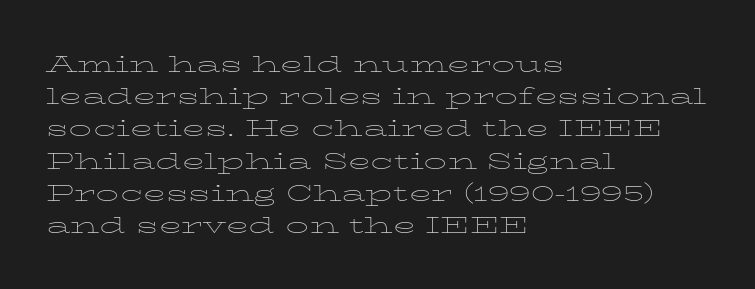
Q: Is the text bold? A: No.
Q: Is the text italic (slanted)? A: No, it is upright.
Q: Is the text underlined? A: No.
Q: How is the paragraph aligned? A: Left-aligned.
Q: Is the spacing between letters normal or unusually wide? A: Normal.
Q: Is the spacing between lines tight, normal or loose? A: Normal.
